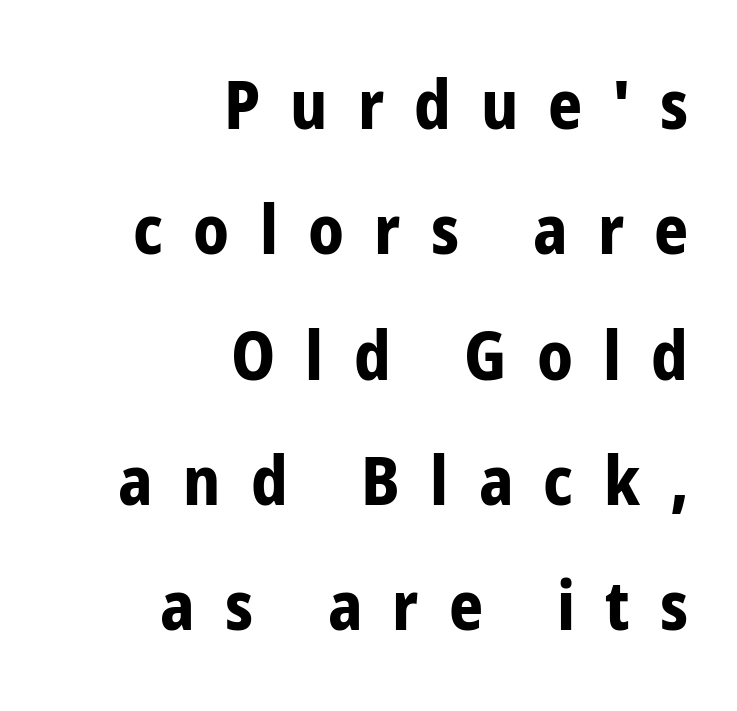
Ascenders rise straight up at ninety degrees. Layout note: lines flush right. The string is rendered with underlining switched off. A typesetter would call this heavily tracked-out type.
